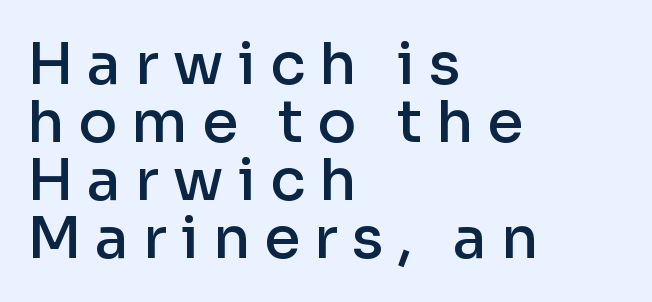
Q: Is the text bold? A: Semi-bold.
Q: Is the text italic (slanted)? A: No, it is upright.
Q: Is the typeface a serif or a sans-serif typeface? A: Sans-serif.
Q: Is the text underlined? A: No.
Q: How is the paragraph aligned? A: Left-aligned.
Q: Is the spacing between letters normal or unusually wide? A: Unusually wide.
Q: Is the spacing between lines tight, normal or loose? A: Tight.
Q: Width (condensed, normal, or wide)? A: Normal.
Q: Stroke contrast? A: Low.
Q: x-height? A: Medium.
Q: Monospaced? A: No.
